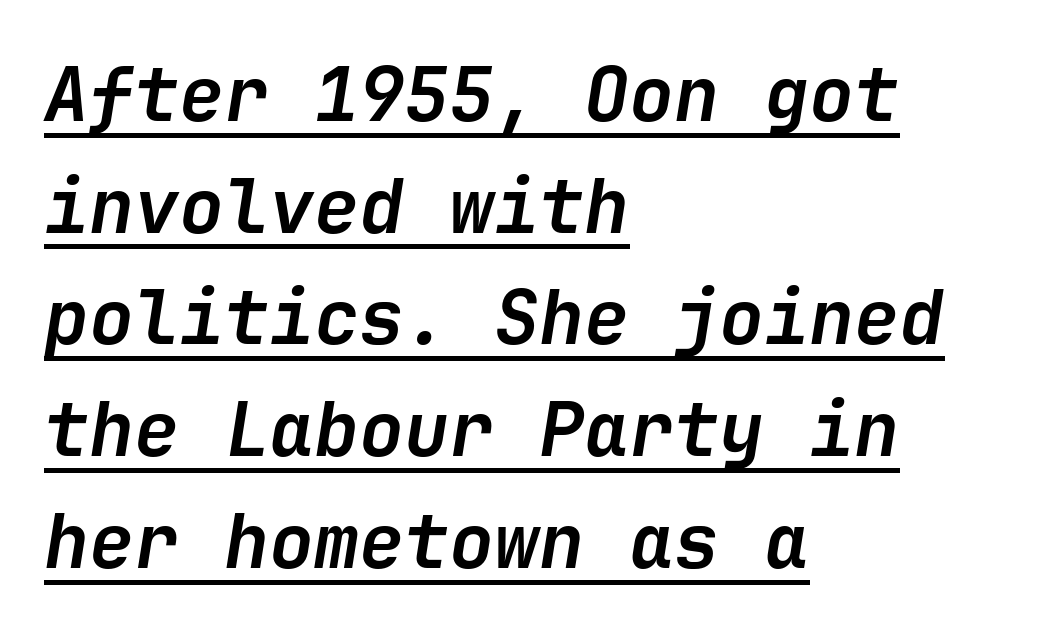
Vertically, the passage feels balanced, rows spaced as you'd expect. Does the copy run flush right? No — it runs flush left. Posture: slanted. Look at the stroke-to-counter ratio: heavy, a bold.
